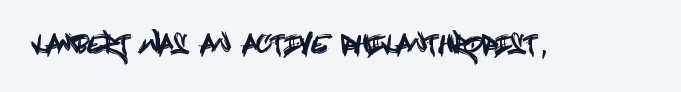
{"underline": "no", "letter_spacing": "normal", "letter_spacing_em": 0.0, "glyph_px": 25}
